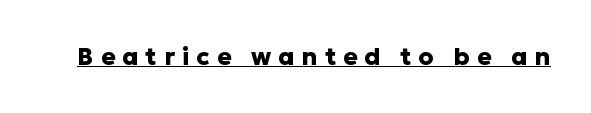
The glyphs have the mass of a bold cut. When letters stand straight like this, we call the style roman or upright. Check the space under the baseline: a stroke is drawn there. Students, note that the glyphs here are deliberately spaced far apart.
